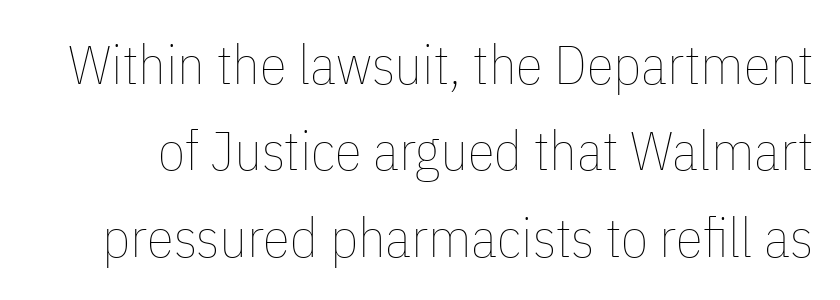
{"italic": "no", "bold": "no", "weight": "thin", "width": "condensed", "stroke_contrast": "low", "x_height": "medium", "monospaced": "no", "underline": "no", "line_spacing": "normal", "line_spacing_ratio": 1.57, "letter_spacing": "normal", "letter_spacing_em": 0.0, "glyph_px": 55}
